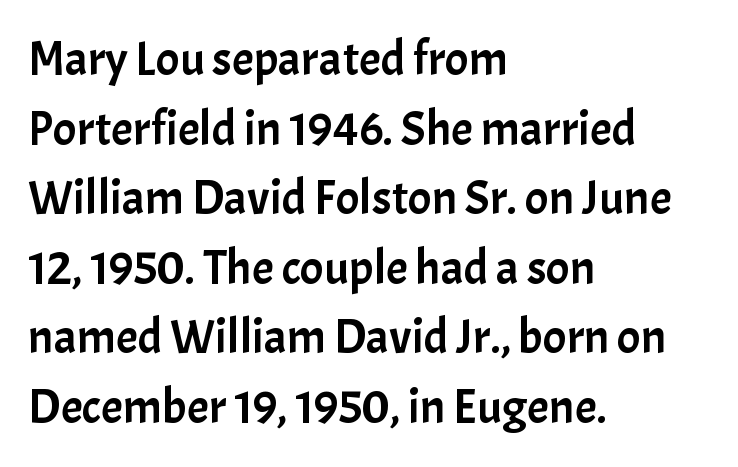
Q: Is the text italic (slanted)? A: No, it is upright.
Q: Is the typeface a serif or a sans-serif typeface? A: Sans-serif.
Q: Is the text underlined? A: No.
Q: How is the paragraph aligned? A: Left-aligned.
Q: Is the spacing between letters normal or unusually wide? A: Normal.
Q: Is the spacing between lines tight, normal or loose? A: Normal.
Q: Width (condensed, normal, or wide)? A: Normal.
Q: Stroke contrast? A: Low.
Q: x-height? A: Medium.
Q: Monospaced? A: No.
